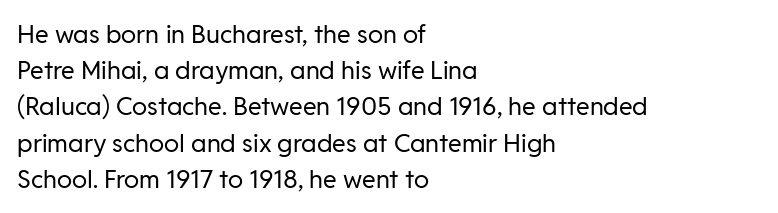
The cut favours lightness, reaching ordinary text weight at its darkest. Left-aligned paragraph, ragged on the right. There is no visible air inserted between adjacent glyphs. Has an underline been added? It has not. Upright lettering throughout. Leading matches the norm, producing a regular column.
